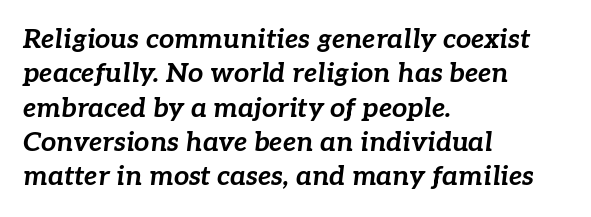
Words appear dense and cohesive because spacing is normal. The foot of each line stays bare and open. An italicized treatment has been applied to the whole sample. Notice how thick the strokes are: this is what a full bold looks like.
